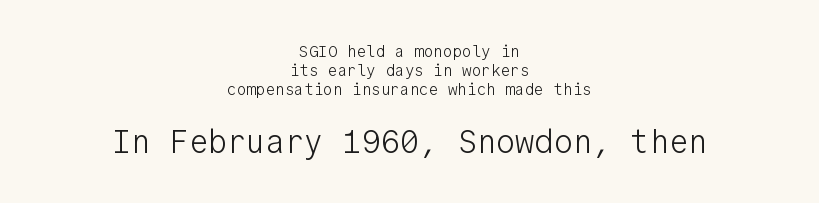
Q: Is the text bold? A: No.
Q: Is the text italic (slanted)? A: No, it is upright.
Q: Is the typeface a serif or a sans-serif typeface? A: Sans-serif.
Q: Is the text underlined? A: No.
Q: How is the paragraph aligned? A: Centered.
Q: Is the spacing between letters normal or unusually wide? A: Normal.
Q: Which block of text is set in a larger size, the first (top) or the second (bottom)? A: The second (bottom) one.
Q: Width (condensed, normal, or wide)? A: Normal.
Q: Stroke contrast? A: Low.
Q: x-height? A: Medium.
Q: Monospaced? A: Yes.
